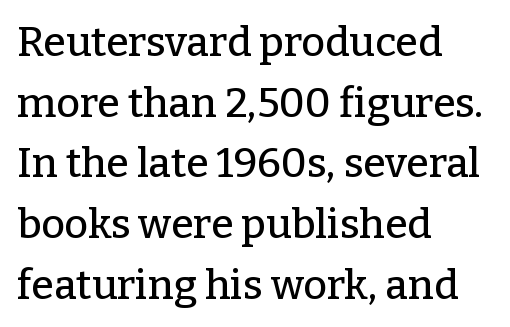
The image shows 41 px serif type, upright; set left-aligned, normal line spacing (1.48x), normal letter spacing, not underlined; low stroke contrast and a medium x-height.
